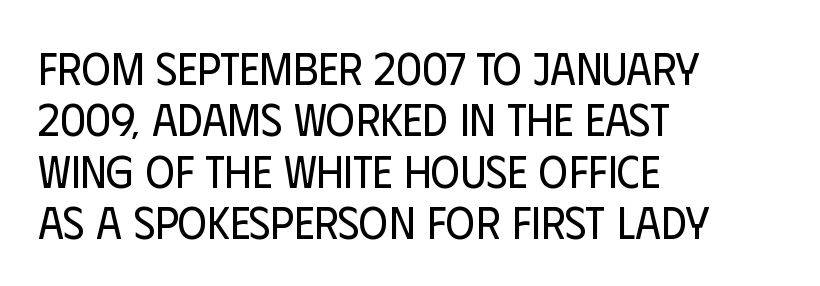
Q: Is the text bold? A: No.
Q: Is the text italic (slanted)? A: No, it is upright.
Q: Is the typeface a serif or a sans-serif typeface? A: Sans-serif.
Q: Is the text underlined? A: No.
Q: How is the paragraph aligned? A: Left-aligned.
Q: Is the spacing between letters normal or unusually wide? A: Normal.
Q: Is the spacing between lines tight, normal or loose? A: Tight.
Q: Width (condensed, normal, or wide)? A: Condensed.
Q: Stroke contrast? A: Low.
Q: x-height? A: Large.
Q: Monospaced? A: No.
